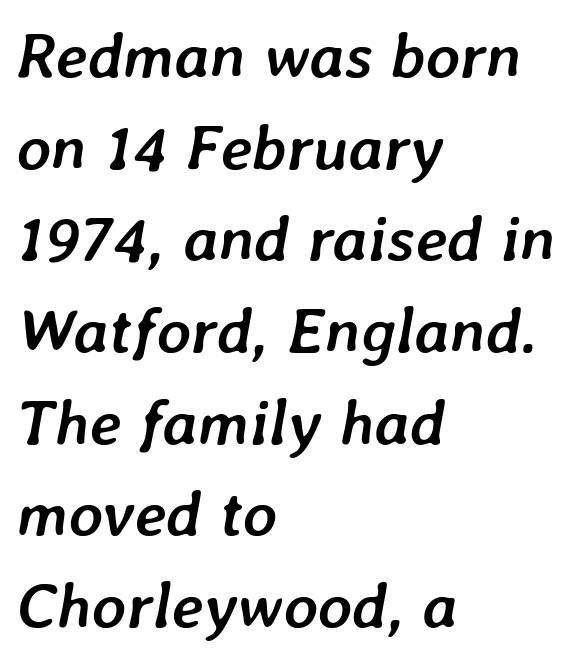
{"italic": "yes", "lean": "right", "slant_degrees": 7, "bold": "yes", "weight": "semibold", "width": "normal", "stroke_contrast": "low", "x_height": "medium", "monospaced": "no", "underline": "no", "align": "left", "line_spacing": "normal", "line_spacing_ratio": 1.41, "letter_spacing": "normal", "letter_spacing_em": 0.0, "glyph_px": 65}
